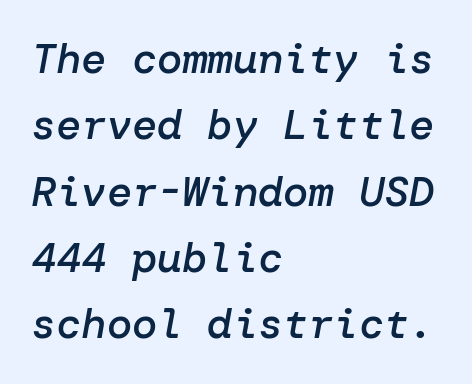
The image shows 42 px semibold type, italic (leaning right); set left-aligned, normal line spacing (1.58x), normal letter spacing, not underlined; low stroke contrast and a medium x-height.
